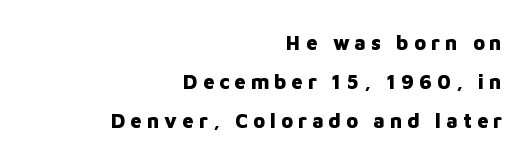
Summary of vertical rhythm: relaxed, with wide interline spacing. The type sits square on the baseline with zero lean. The glyphs are unaccompanied by any horizontal stroke below them. Set as a true bold cut, around the 700 mark. Does the copy run flush right? Yes — the right margin is perfectly even. Is the letter spacing exaggerated? Yes — the characters are pushed far apart.
